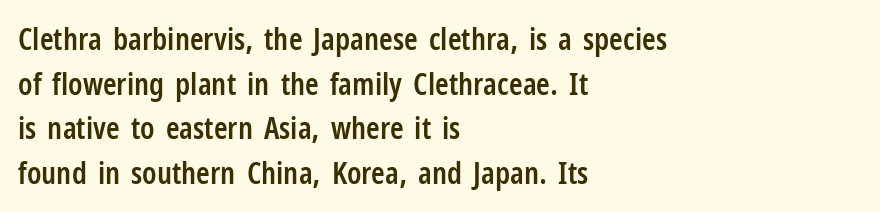
Q: Is the text bold? A: Semi-bold.
Q: Is the text italic (slanted)? A: No, it is upright.
Q: Is the typeface a serif or a sans-serif typeface? A: Sans-serif.
Q: Is the text underlined? A: No.
Q: How is the paragraph aligned? A: Left-aligned.
Q: Is the spacing between letters normal or unusually wide? A: Normal.
Q: Is the spacing between lines tight, normal or loose? A: Normal.
Q: Width (condensed, normal, or wide)? A: Condensed.
Q: Stroke contrast? A: Low.
Q: x-height? A: Medium.
Q: Monospaced? A: No.
